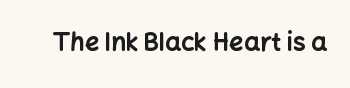
Underlining? Definitely not there. Strong, thick strokes mark this as bold type. This sample uses an upright cut, with every glyph sitting square on the baseline. A typesetter would call this zero additional tracking.
